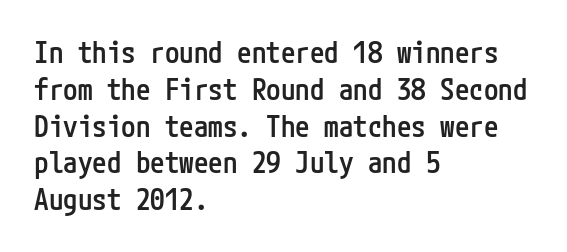
The image shows 29 px semibold, condensed sans-serif type, upright; set left-aligned, normal line spacing (1.27x), normal letter spacing, not underlined; low stroke contrast and a medium x-height.
